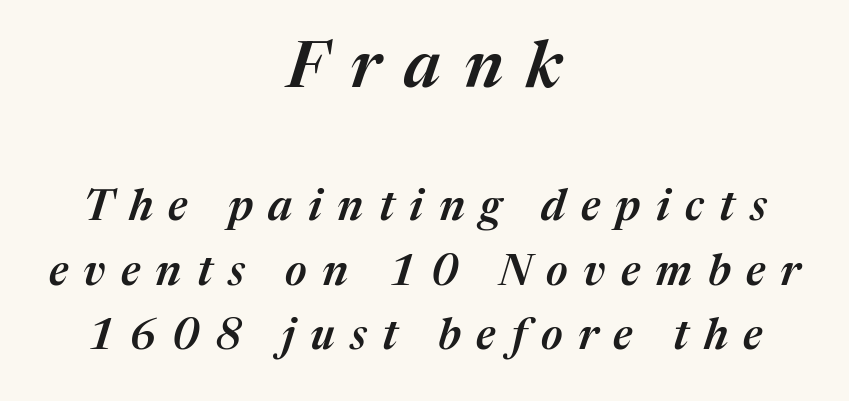
Has an underline been added? It has not. Caption: semibold face, moderately heavy strokes. Spacing verdict: proportional, widths tailored to each character. Italic: yes, the glyphs are oblique. Leftover space on each line is divided equally before and after the words. Words appear elongated and porous because spacing is wide.
